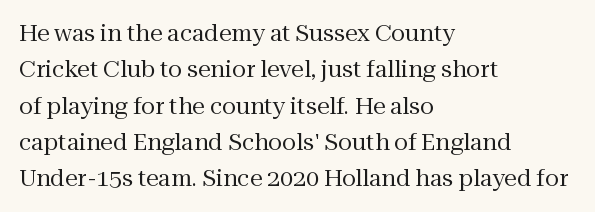
{"italic": "no", "bold": "no", "underline": "no", "align": "left", "line_spacing": "normal", "line_spacing_ratio": 1.58, "letter_spacing": "normal", "letter_spacing_em": 0.0, "glyph_px": 23}
